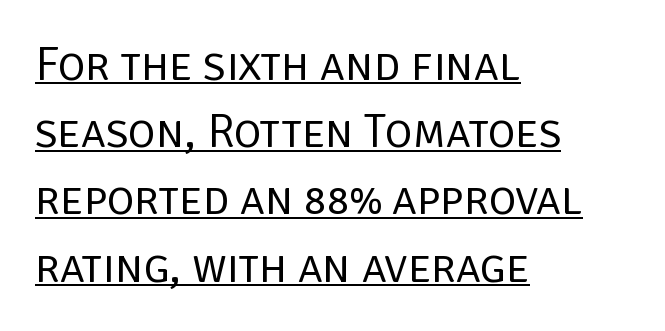
The image shows 47 px regular-weight sans-serif type, upright; set left-aligned, normal line spacing (1.43x), normal letter spacing, underlined; low stroke contrast and a large x-height.
